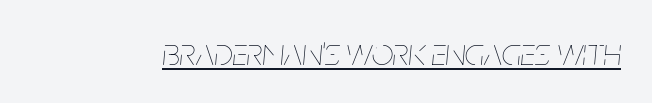
Q: Is the text bold? A: No.
Q: Is the text italic (slanted)? A: Yes, it leans right by about 5 degrees.
Q: Is the text underlined? A: Yes.
Q: Is the spacing between letters normal or unusually wide? A: Normal.
Q: Width (condensed, normal, or wide)? A: Condensed.
Q: Stroke contrast? A: Low.
Q: x-height? A: Large.
Q: Monospaced? A: No.
